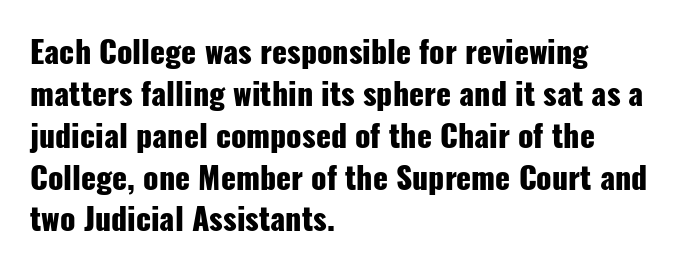
The image shows 31 px heavy, condensed sans-serif type, upright; set left-aligned, normal line spacing (1.35x), normal letter spacing, not underlined; low stroke contrast and a medium x-height.
